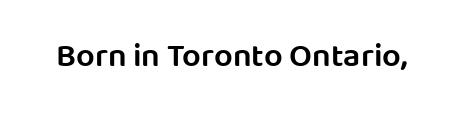
The image shows 33 px semibold sans-serif type, upright; set normal letter spacing, not underlined; low stroke contrast and a large x-height.
